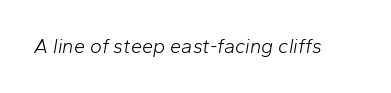
Q: Is the text bold? A: No.
Q: Is the text italic (slanted)? A: Yes, it leans right by about 10 degrees.
Q: Is the text underlined? A: No.
Q: Is the spacing between letters normal or unusually wide? A: Normal.
